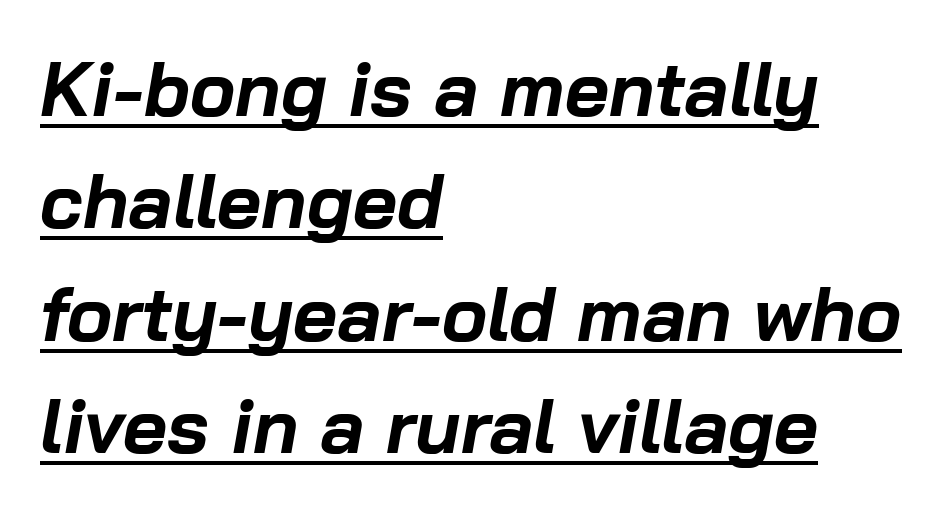
There is no visible air inserted between adjacent glyphs. This sample uses an oblique cut, with every glyph tilted off the vertical. Underline: present. Varying glyph widths throughout — classic text-font behaviour. Casual observation: everything's shoved over to the left. Students, observe: this is what conventionally led text looks like.
